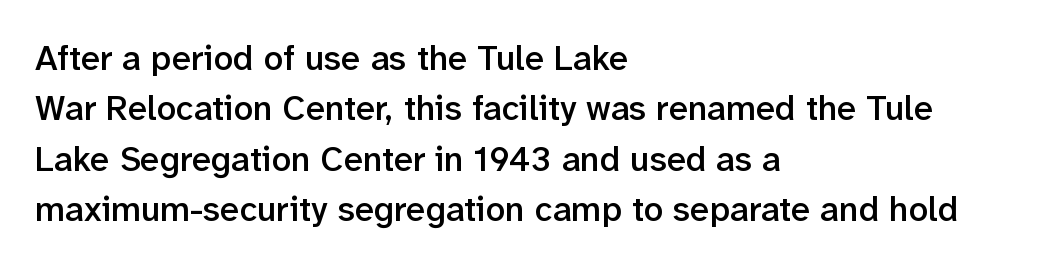
A clean baseline with only descenders dipping below it. Look at the bottom of the vertical strokes: they stop flat, with no serifs. Posture: straight, roman, zero tilt. A normal amount of white space separates one row of letters from the next. Proportional: the letters do not fall into vertical columns. Horizontal alignment here is leftward, the default for most running prose.
